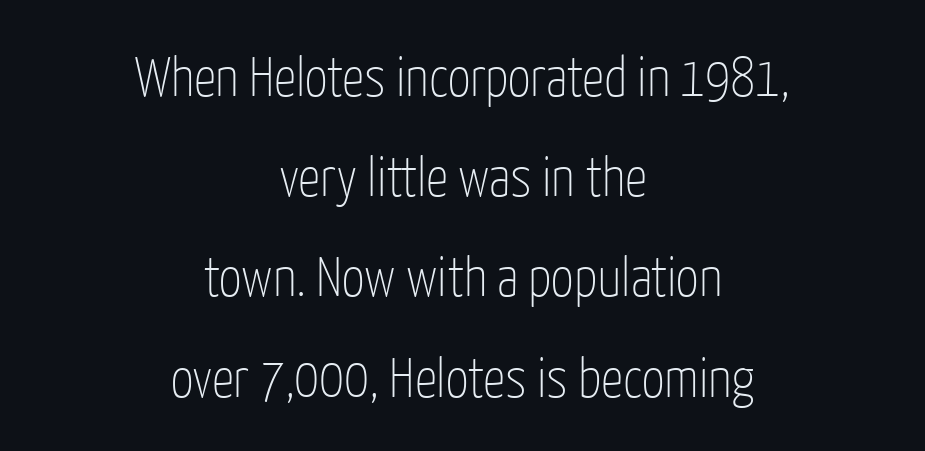
The letters look calm and open, with moderate or lighter stems. Character widths vary here, with narrow letters taking less room than wide ones. Notice how the stems are strictly vertical — no italics here. Line starts and ends both wander, symmetrically. This rendering leaves character spacing at its baseline value. No word sits above an underline.
